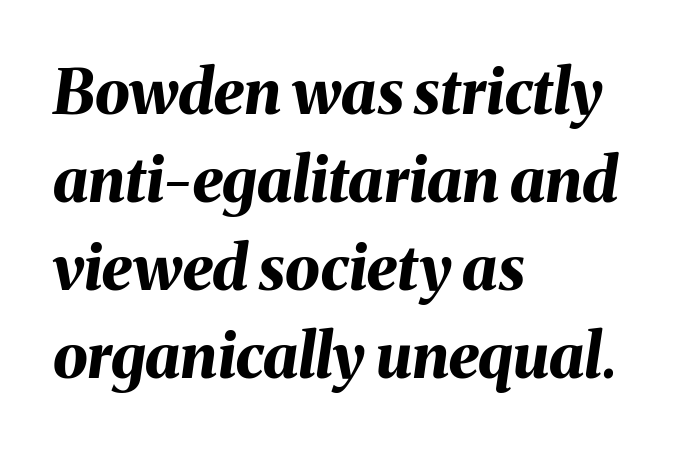
{"italic": "yes", "lean": "right", "slant_degrees": 8, "bold": "yes", "weight": "bold", "width": "normal", "stroke_contrast": "medium", "x_height": "medium", "monospaced": "no", "underline": "no", "align": "left", "line_spacing": "normal", "line_spacing_ratio": 1.42, "letter_spacing": "normal", "letter_spacing_em": 0.0, "glyph_px": 62}
